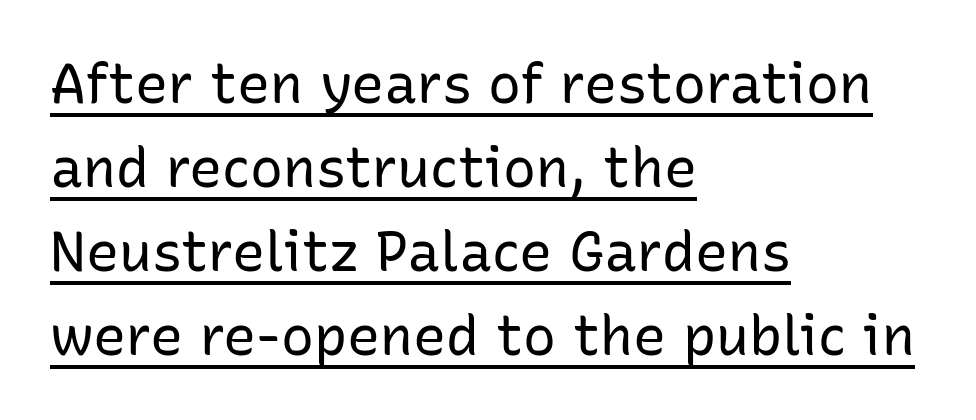
Honestly, the letter spacing is just normal — you wouldn't notice it. The typesetter chose a ragged-right arrangement here. Letters have the restrained weight of plain body copy at most. Typographically, this falls in the sans-serif category.
